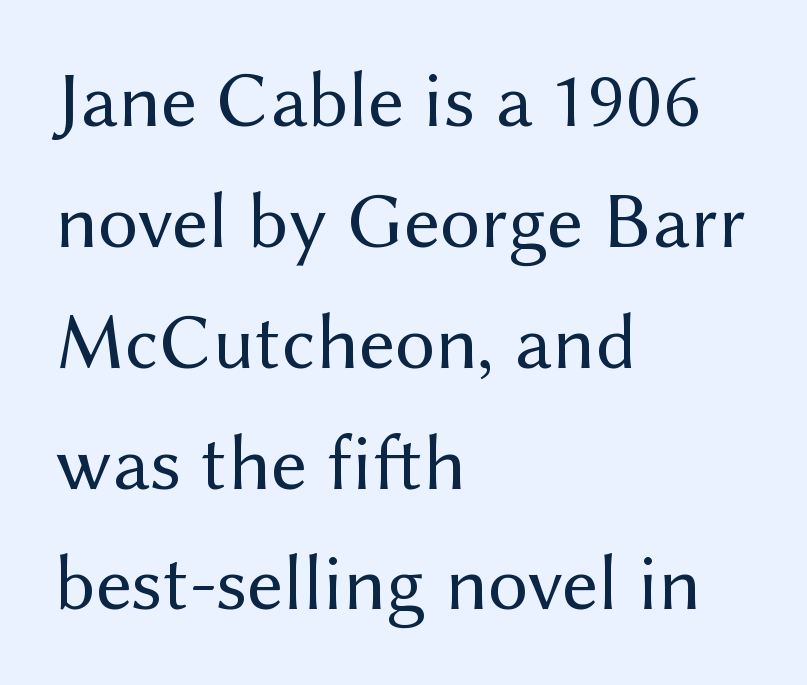
{"serif": "no", "italic": "no", "bold": "no", "weight": "regular", "width": "normal", "stroke_contrast": "medium", "x_height": "medium", "monospaced": "no", "underline": "no", "align": "left", "line_spacing": "normal", "line_spacing_ratio": 1.53, "letter_spacing": "normal", "letter_spacing_em": 0.0, "glyph_px": 79}
